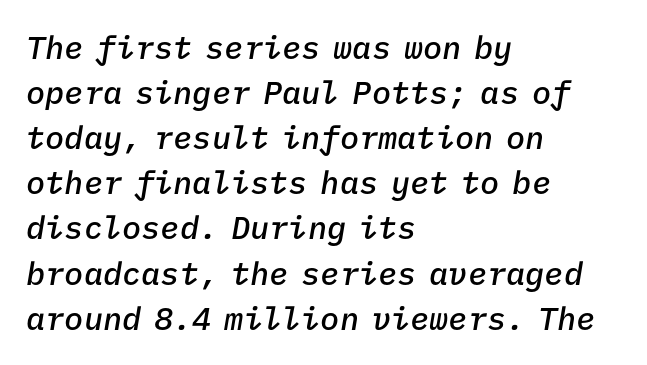
Q: Is the text bold? A: Semi-bold.
Q: Is the text italic (slanted)? A: Yes, it leans right by about 9 degrees.
Q: Is the text underlined? A: No.
Q: How is the paragraph aligned? A: Left-aligned.
Q: Is the spacing between letters normal or unusually wide? A: Normal.
Q: Is the spacing between lines tight, normal or loose? A: Normal.
Q: Width (condensed, normal, or wide)? A: Normal.
Q: Stroke contrast? A: Low.
Q: x-height? A: Medium.
Q: Monospaced? A: Yes.
